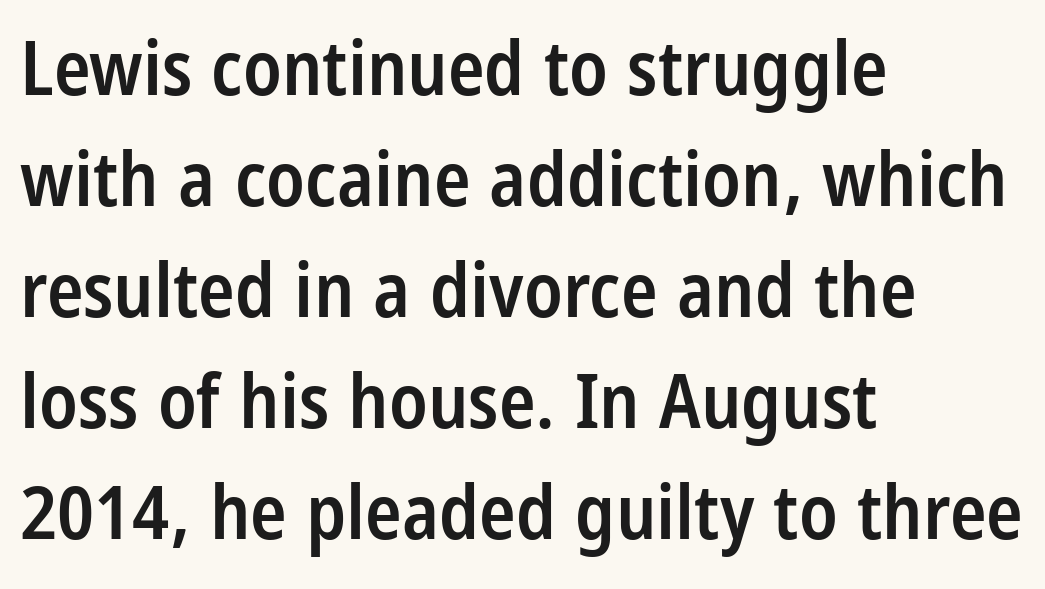
{"serif": "no", "italic": "no", "bold": "semi", "weight": "semibold", "width": "condensed", "stroke_contrast": "low", "x_height": "large", "monospaced": "no", "underline": "no", "align": "left", "line_spacing": "normal", "line_spacing_ratio": 1.46, "letter_spacing": "normal", "letter_spacing_em": 0.0, "glyph_px": 76}
